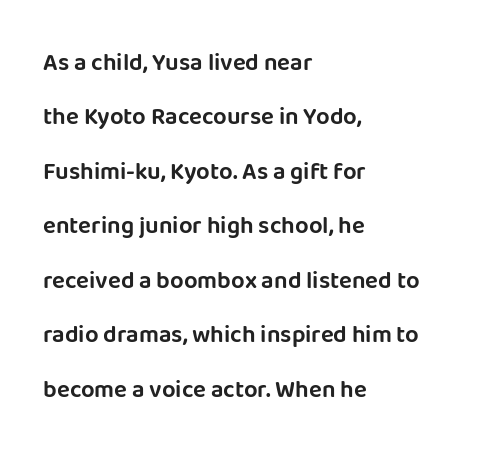
{"italic": "no", "underline": "no", "align": "left", "line_spacing": "loose", "line_spacing_ratio": 2.27, "letter_spacing": "normal", "letter_spacing_em": 0.0, "glyph_px": 24}
